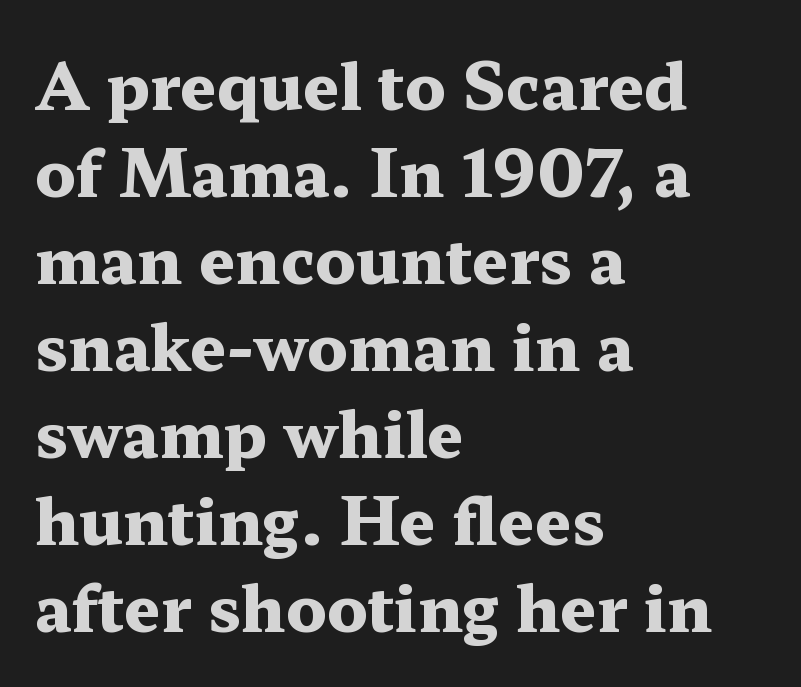
Q: Is the text bold? A: Yes.
Q: Is the text italic (slanted)? A: No, it is upright.
Q: Is the typeface a serif or a sans-serif typeface? A: Serif.
Q: Is the text underlined? A: No.
Q: How is the paragraph aligned? A: Left-aligned.
Q: Is the spacing between letters normal or unusually wide? A: Normal.
Q: Is the spacing between lines tight, normal or loose? A: Normal.
Q: Width (condensed, normal, or wide)? A: Wide.
Q: Stroke contrast? A: Medium.
Q: x-height? A: Medium.
Q: Monospaced? A: No.
